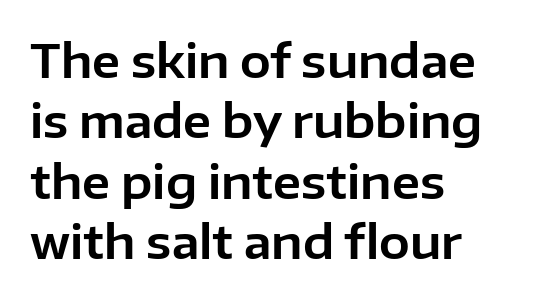
The image shows 46 px sans-serif type, upright; set left-aligned, normal line spacing (1.31x), normal letter spacing, not underlined; low stroke contrast and a medium x-height.
